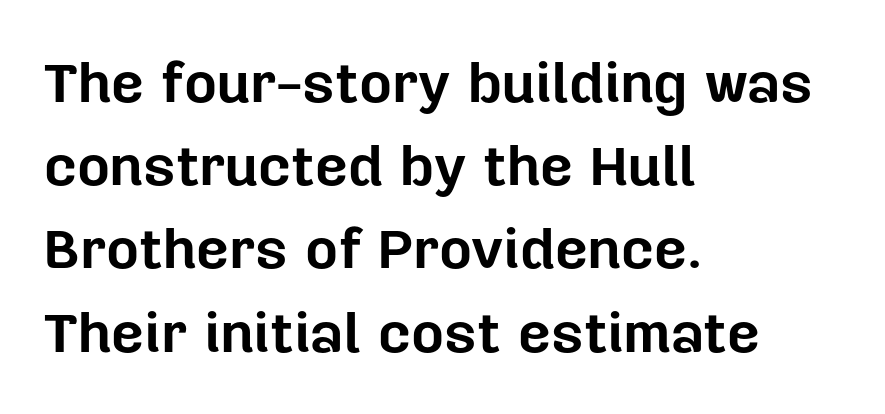
Q: Is the text bold? A: Yes.
Q: Is the text italic (slanted)? A: No, it is upright.
Q: Is the typeface a serif or a sans-serif typeface? A: Sans-serif.
Q: Is the text underlined? A: No.
Q: How is the paragraph aligned? A: Left-aligned.
Q: Is the spacing between letters normal or unusually wide? A: Normal.
Q: Is the spacing between lines tight, normal or loose? A: Normal.
Q: Width (condensed, normal, or wide)? A: Normal.
Q: Stroke contrast? A: Low.
Q: x-height? A: Medium.
Q: Monospaced? A: No.
